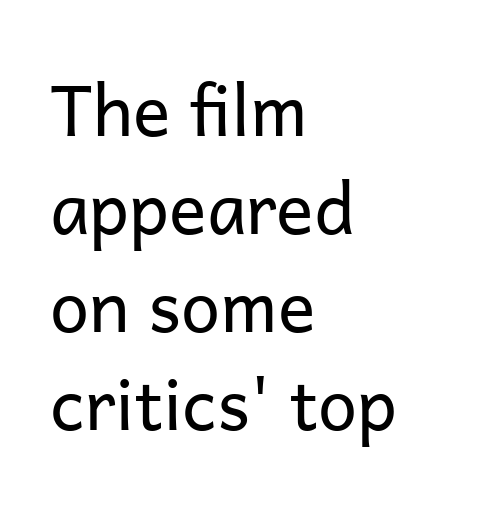
Q: Is the text bold? A: No.
Q: Is the text italic (slanted)? A: No, it is upright.
Q: Is the typeface a serif or a sans-serif typeface? A: Sans-serif.
Q: Is the text underlined? A: No.
Q: How is the paragraph aligned? A: Left-aligned.
Q: Is the spacing between letters normal or unusually wide? A: Normal.
Q: Is the spacing between lines tight, normal or loose? A: Normal.
Q: Width (condensed, normal, or wide)? A: Normal.
Q: Stroke contrast? A: Low.
Q: x-height? A: Medium.
Q: Monospaced? A: No.
